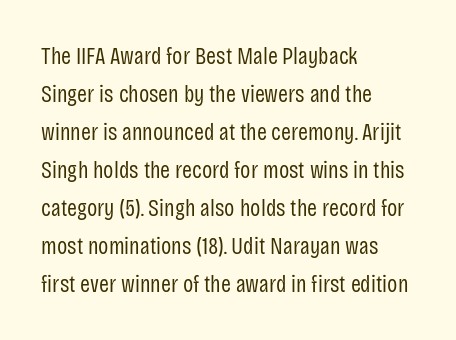
Caption: standard tracking, unaltered. How would I describe the line gaps? Plain and ordinary. Notice how the stems are strictly vertical — no italics here. The typeface has the unassuming heft of standard copy or less. The lines are quadded left.
